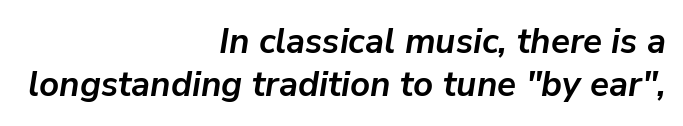
{"italic": "yes", "lean": "right", "slant_degrees": 9, "bold": "yes", "weight": "semibold", "width": "normal", "stroke_contrast": "low", "x_height": "medium", "monospaced": "no", "underline": "no", "align": "right", "line_spacing_ratio": 1.22, "letter_spacing": "normal", "letter_spacing_em": 0.0, "glyph_px": 35}
